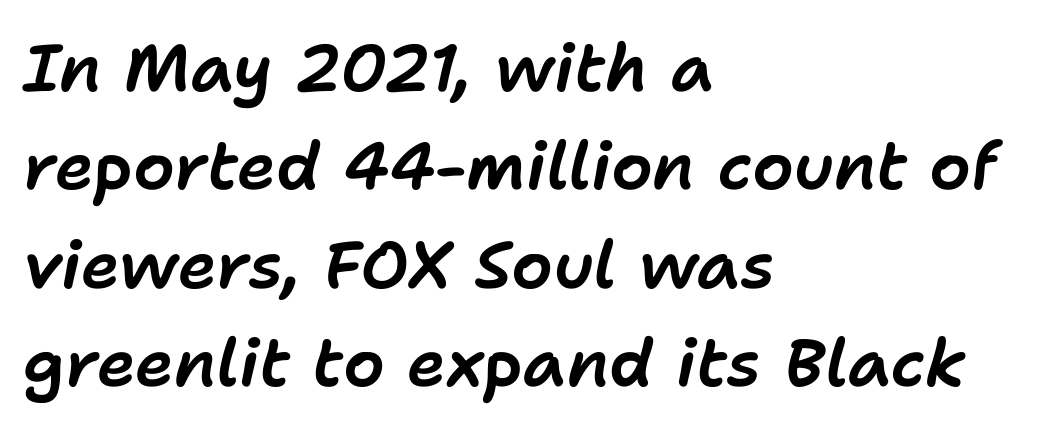
Q: Is the text italic (slanted)? A: Yes, it leans right by about 11 degrees.
Q: Is the text underlined? A: No.
Q: How is the paragraph aligned? A: Left-aligned.
Q: Is the spacing between letters normal or unusually wide? A: Normal.
Q: Is the spacing between lines tight, normal or loose? A: Normal.
Q: Width (condensed, normal, or wide)? A: Normal.
Q: Stroke contrast? A: Low.
Q: x-height? A: Medium.
Q: Monospaced? A: No.
